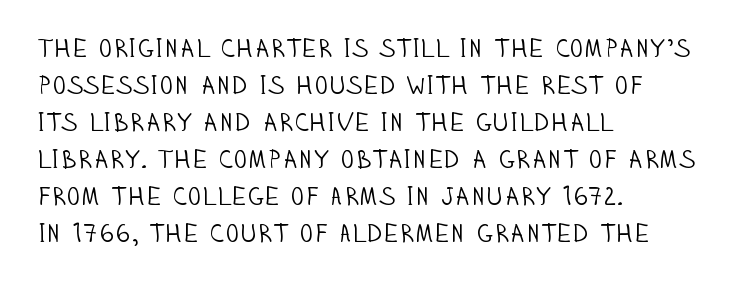
Q: Is the text bold? A: No.
Q: Is the text italic (slanted)? A: No, it is upright.
Q: Is the text underlined? A: No.
Q: How is the paragraph aligned? A: Left-aligned.
Q: Is the spacing between letters normal or unusually wide? A: Normal.
Q: Is the spacing between lines tight, normal or loose? A: Normal.
